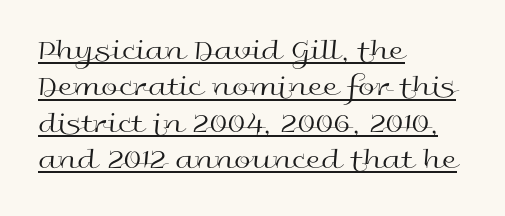
Rendered with straight, roman letterforms. Note: no serifs on the glyphs. Layout note: lines flush left. Inter-character spacing is left at the font's built-in metrics.
